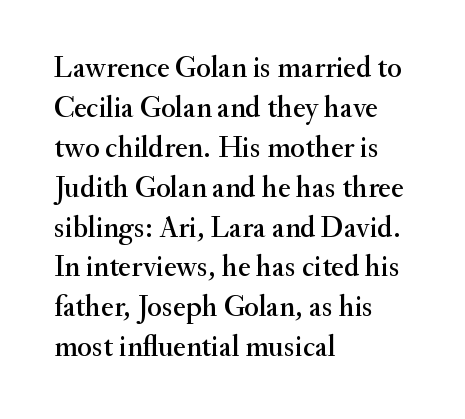
The image shows 30 px serif type, upright; set left-aligned, normal line spacing (1.33x), normal letter spacing, not underlined; medium stroke contrast and a small x-height.
